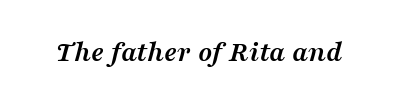
{"serif": "yes", "italic": "yes", "lean": "right", "slant_degrees": 16, "bold": "yes", "weight": "semibold", "width": "wide", "stroke_contrast": "medium", "x_height": "medium", "monospaced": "no", "underline": "no", "letter_spacing": "normal", "letter_spacing_em": 0.0, "glyph_px": 29}
